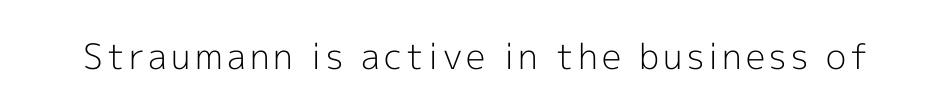
{"serif": "no", "italic": "no", "bold": "no", "weight": "light", "width": "normal", "x_height": "medium", "monospaced": "no", "underline": "no", "glyph_px": 35}
